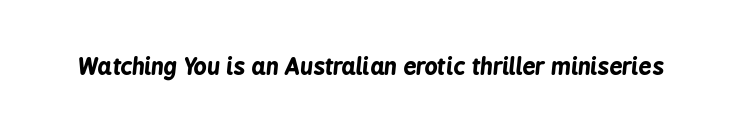
{"italic": "yes", "lean": "right", "slant_degrees": 6, "bold": "yes", "underline": "no", "letter_spacing": "normal", "letter_spacing_em": 0.0, "glyph_px": 23}
